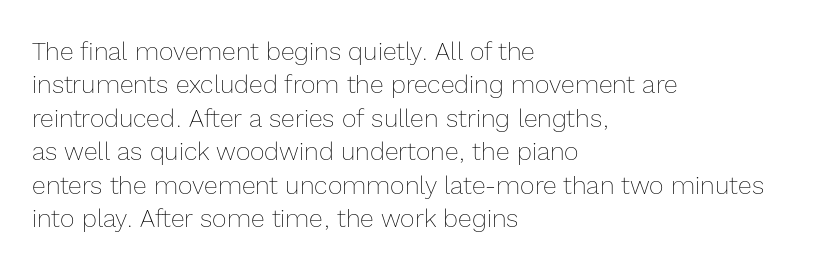
Q: Is the text bold? A: No.
Q: Is the text italic (slanted)? A: No, it is upright.
Q: Is the text underlined? A: No.
Q: How is the paragraph aligned? A: Left-aligned.
Q: Is the spacing between letters normal or unusually wide? A: Normal.
Q: Is the spacing between lines tight, normal or loose? A: Normal.
